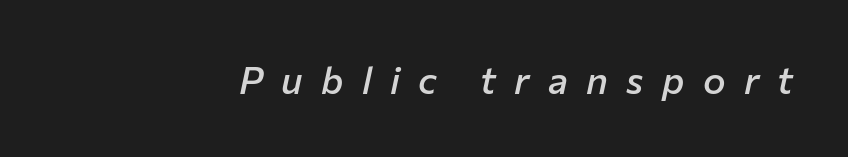
{"italic": "yes", "lean": "right", "slant_degrees": 12, "bold": "semi", "weight": "semibold", "width": "normal", "stroke_contrast": "low", "x_height": "medium", "monospaced": "no", "underline": "no", "letter_spacing": "wide", "letter_spacing_em": 0.48, "glyph_px": 38}
